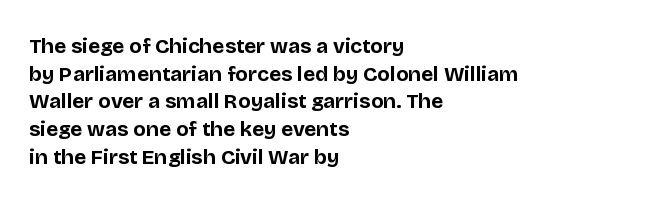
Q: Is the text bold? A: Yes.
Q: Is the text italic (slanted)? A: No, it is upright.
Q: Is the text underlined? A: No.
Q: How is the paragraph aligned? A: Left-aligned.
Q: Is the spacing between letters normal or unusually wide? A: Normal.
Q: Is the spacing between lines tight, normal or loose? A: Normal.
